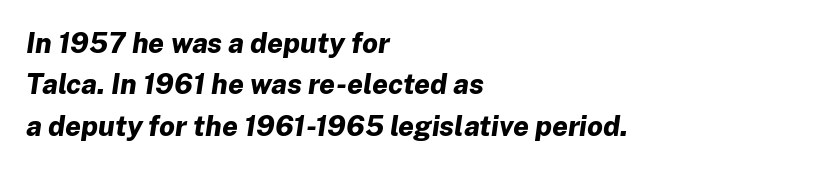
Q: Is the text bold? A: Yes.
Q: Is the text italic (slanted)? A: Yes, it leans right by about 8 degrees.
Q: Is the text underlined? A: No.
Q: How is the paragraph aligned? A: Left-aligned.
Q: Is the spacing between letters normal or unusually wide? A: Normal.
Q: Is the spacing between lines tight, normal or loose? A: Normal.
Q: Width (condensed, normal, or wide)? A: Normal.
Q: Stroke contrast? A: Low.
Q: x-height? A: Medium.
Q: Monospaced? A: No.
